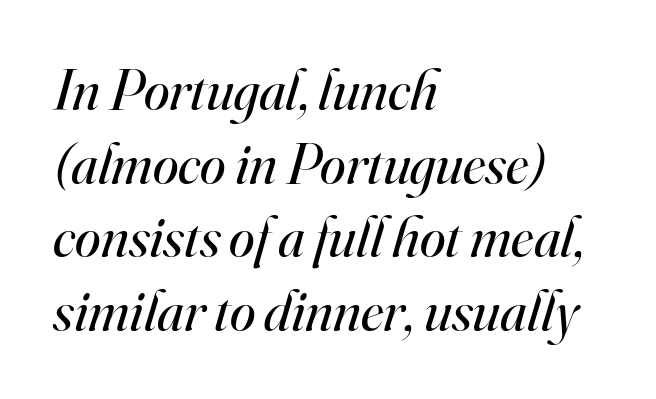
{"serif": "yes", "italic": "yes", "lean": "right", "slant_degrees": 16, "bold": "no", "weight": "regular", "width": "normal", "stroke_contrast": "high", "x_height": "small", "monospaced": "no", "underline": "no", "align": "left", "line_spacing": "normal", "line_spacing_ratio": 1.27, "letter_spacing": "normal", "letter_spacing_em": 0.0, "glyph_px": 58}
